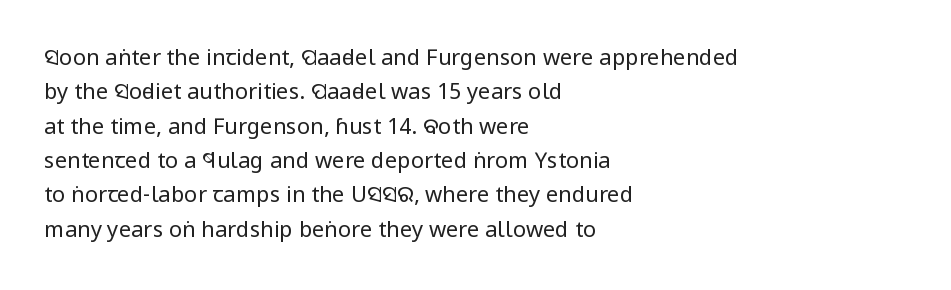
The image shows 22 px text type, upright; set left-aligned, normal line spacing (1.56x), normal letter spacing, not underlined.
